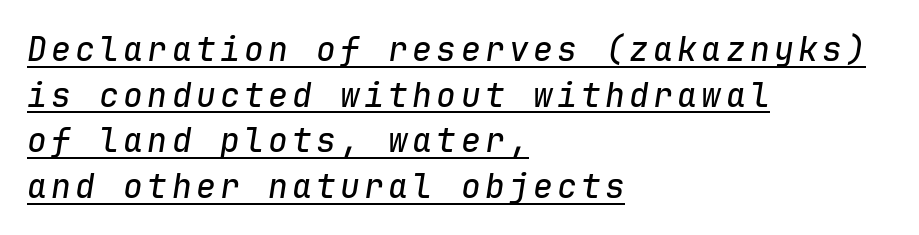
{"italic": "yes", "lean": "right", "slant_degrees": 9, "width": "normal", "stroke_contrast": "low", "x_height": "medium", "monospaced": "yes", "underline": "yes", "align": "left", "line_spacing": "normal", "line_spacing_ratio": 1.38, "glyph_px": 33}
